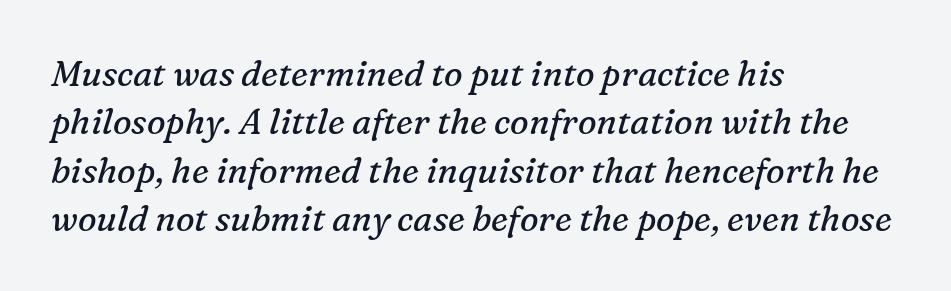
The image shows 35 px regular-weight serif type, italic (leaning right); set left-aligned, normal line spacing (1.38x), normal letter spacing, not underlined; medium stroke contrast and a medium x-height.
